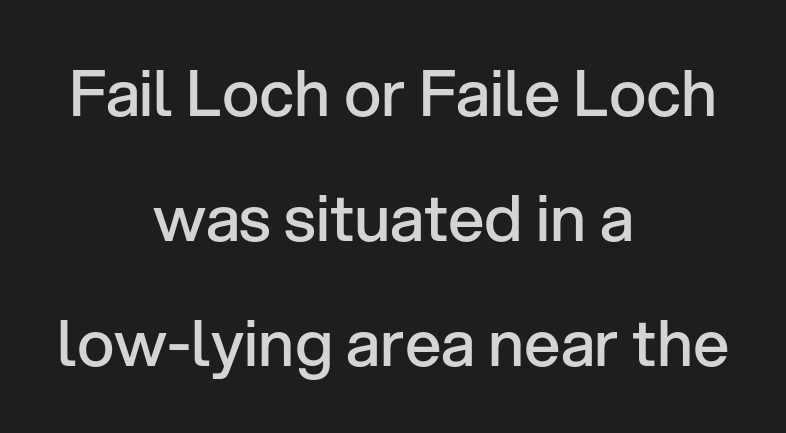
The image shows 64 px semibold sans-serif type, upright; set centered, loose line spacing (1.95x), normal letter spacing, not underlined; low stroke contrast and a medium x-height.
